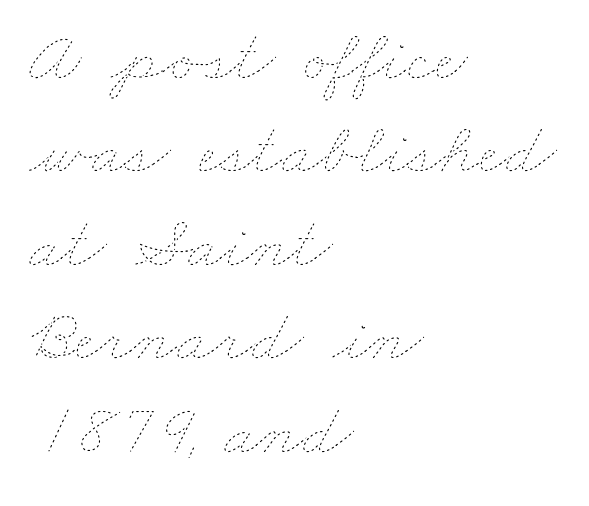
Looks like regular typesetting: each glyph gets only the width it needs. Leftover space on each line is placed entirely after the last word. Leading: standard. Each word holds together tightly as a unit, with standard inter-letter gaps.
